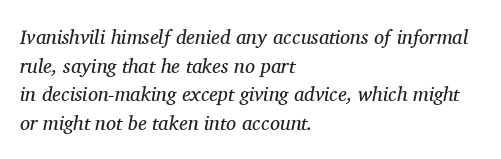
Letters have the restrained weight of plain body copy at most. The space directly below the letters is spotless. The lines in this sample share a left origin and differ only in where they stop. The passage shown leans; its letterforms are oblique. The letters sit at their default tracking, neither squeezed nor spread.
